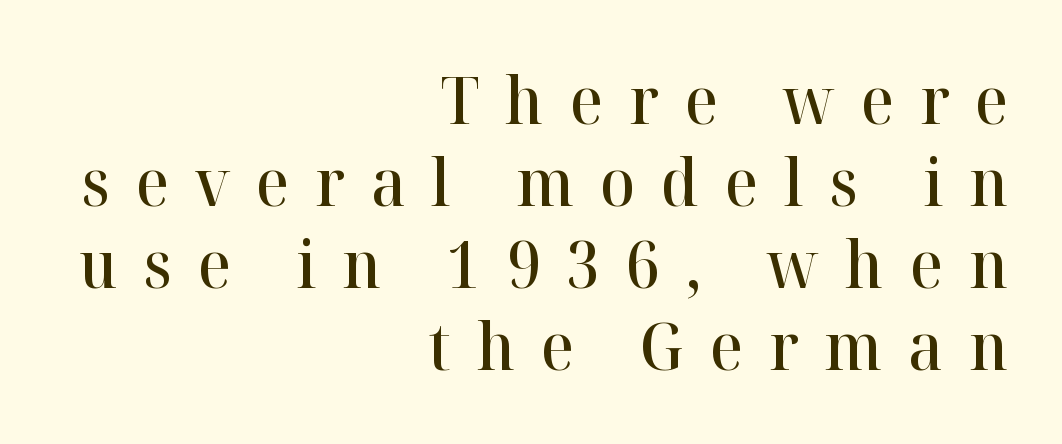
The image shows 65 px semibold serif type, upright; set right-aligned, normal line spacing (1.26x), unusually wide letter spacing (+0.4 em), not underlined; high stroke contrast and a medium x-height.
